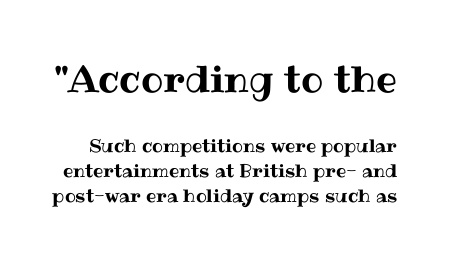
{"italic": "no", "width": "normal", "stroke_contrast": "medium", "x_height": "medium", "monospaced": "no", "underline": "no", "line_spacing": "normal", "line_spacing_ratio": 1.37, "letter_spacing": "normal", "letter_spacing_em": 0.0, "larger_block": "first", "size_ratio": 2.06, "glyph_px": 37}
